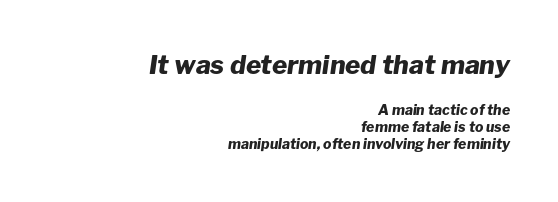
Q: Is the text bold? A: Yes.
Q: Is the text italic (slanted)? A: Yes, it leans right by about 8 degrees.
Q: Is the text underlined? A: No.
Q: How is the paragraph aligned? A: Right-aligned.
Q: Is the spacing between letters normal or unusually wide? A: Normal.
Q: Which block of text is set in a larger size, the first (top) or the second (bottom)? A: The first (top) one.
